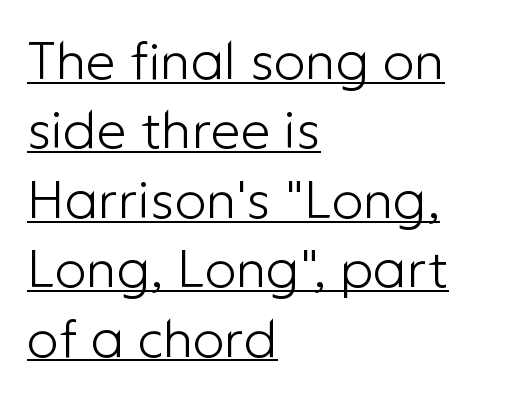
The image shows 53 px light sans-serif type, upright; set left-aligned, normal line spacing (1.31x), normal letter spacing, underlined; low stroke contrast and a medium x-height.
